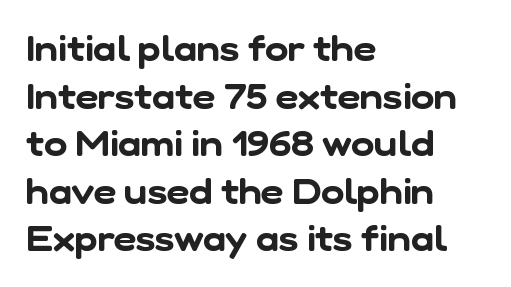
The image shows 35 px sans-serif type; set left-aligned, normal line spacing (1.36x), normal letter spacing, not underlined; low stroke contrast and a medium x-height.
